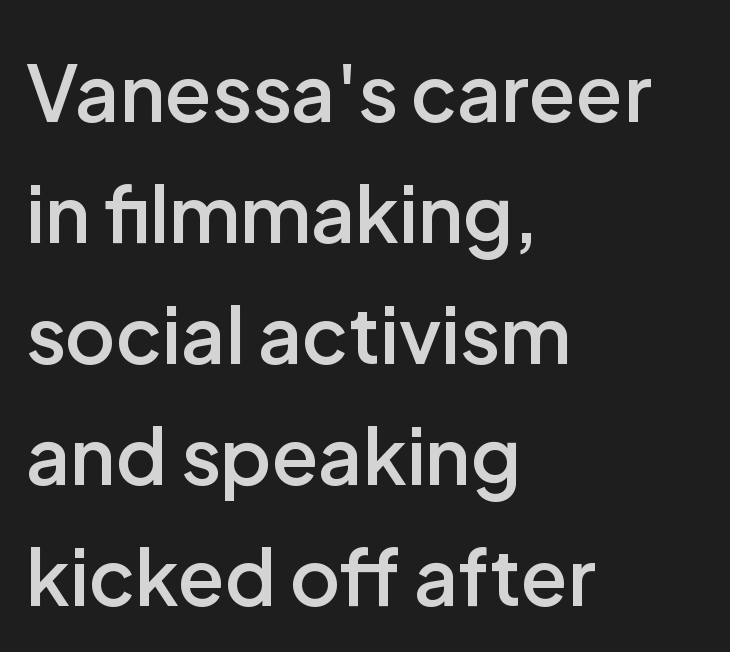
The image shows 77 px semibold sans-serif type, upright; set left-aligned, normal line spacing (1.57x), normal letter spacing, not underlined; low stroke contrast and a medium x-height.
